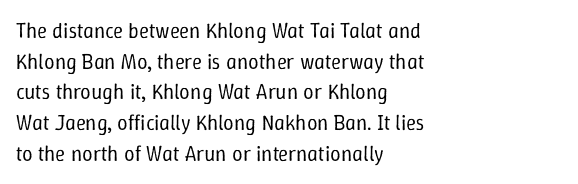
The image shows 21 px text type, upright; set left-aligned, normal line spacing (1.46x), normal letter spacing, not underlined.
